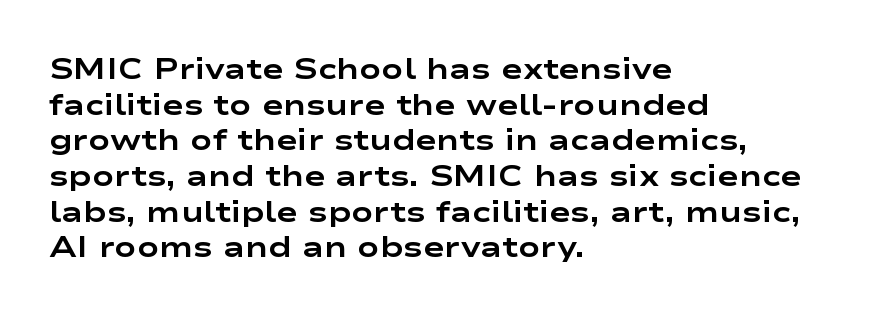
Q: Is the text bold? A: Yes.
Q: Is the text italic (slanted)? A: No, it is upright.
Q: Is the typeface a serif or a sans-serif typeface? A: Sans-serif.
Q: Is the text underlined? A: No.
Q: How is the paragraph aligned? A: Left-aligned.
Q: Is the spacing between letters normal or unusually wide? A: Normal.
Q: Width (condensed, normal, or wide)? A: Wide.
Q: Stroke contrast? A: Low.
Q: x-height? A: Medium.
Q: Monospaced? A: No.
